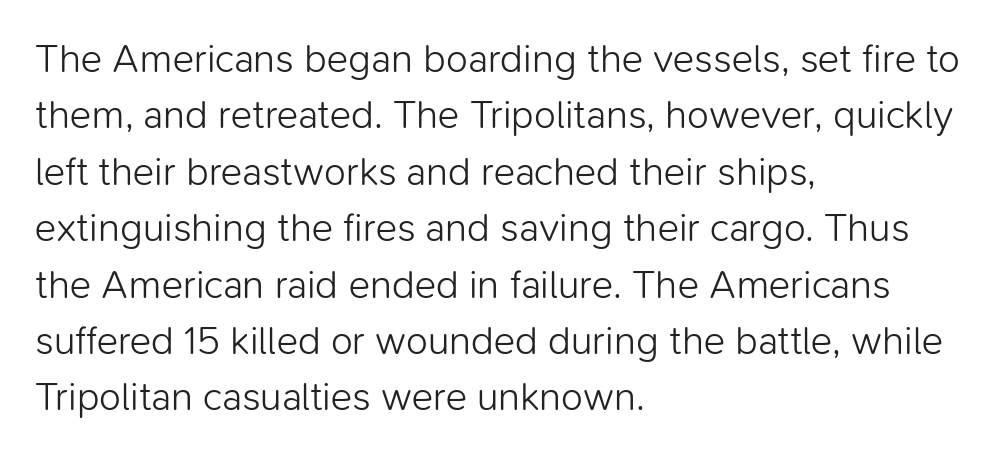
{"serif": "no", "italic": "no", "bold": "no", "weight": "light", "width": "normal", "stroke_contrast": "low", "x_height": "medium", "monospaced": "no", "underline": "no", "align": "left", "line_spacing": "normal", "line_spacing_ratio": 1.41, "letter_spacing": "normal", "letter_spacing_em": 0.0, "glyph_px": 40}
